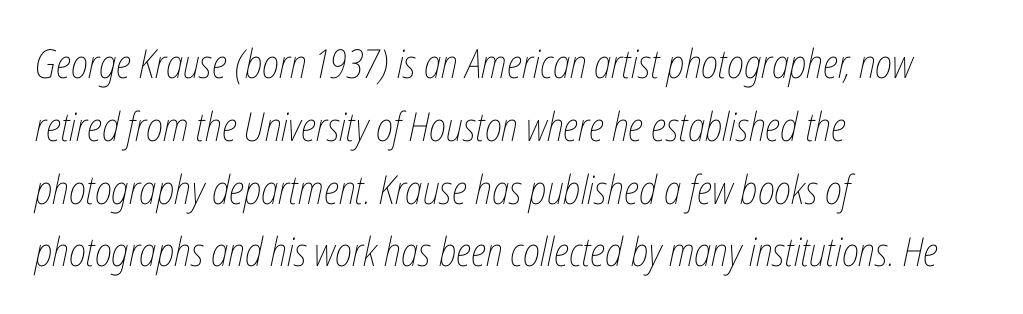
{"italic": "yes", "lean": "right", "slant_degrees": 12, "bold": "no", "weight": "thin", "width": "condensed", "stroke_contrast": "low", "x_height": "medium", "monospaced": "no", "underline": "no", "align": "left", "line_spacing": "normal", "line_spacing_ratio": 1.57, "letter_spacing": "normal", "letter_spacing_em": 0.0, "glyph_px": 40}
